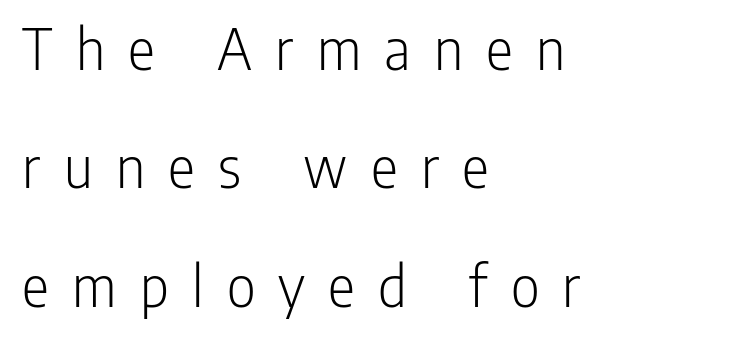
Q: Is the text bold? A: No.
Q: Is the text italic (slanted)? A: No, it is upright.
Q: Is the typeface a serif or a sans-serif typeface? A: Sans-serif.
Q: Is the text underlined? A: No.
Q: How is the paragraph aligned? A: Left-aligned.
Q: Is the spacing between letters normal or unusually wide? A: Unusually wide.
Q: Width (condensed, normal, or wide)? A: Condensed.
Q: Stroke contrast? A: Low.
Q: x-height? A: Medium.
Q: Monospaced? A: No.
